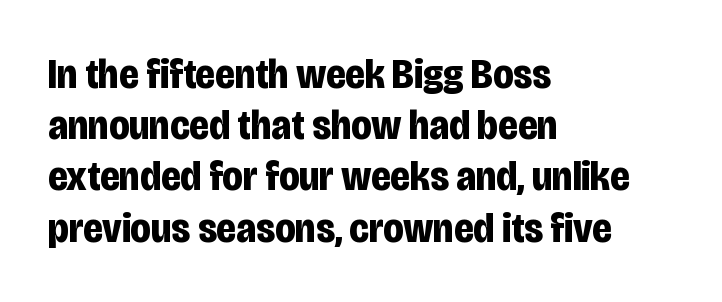
Q: Is the text bold? A: Yes.
Q: Is the text italic (slanted)? A: No, it is upright.
Q: Is the typeface a serif or a sans-serif typeface? A: Sans-serif.
Q: Is the text underlined? A: No.
Q: How is the paragraph aligned? A: Left-aligned.
Q: Is the spacing between letters normal or unusually wide? A: Normal.
Q: Width (condensed, normal, or wide)? A: Condensed.
Q: Stroke contrast? A: Low.
Q: x-height? A: Large.
Q: Monospaced? A: No.
